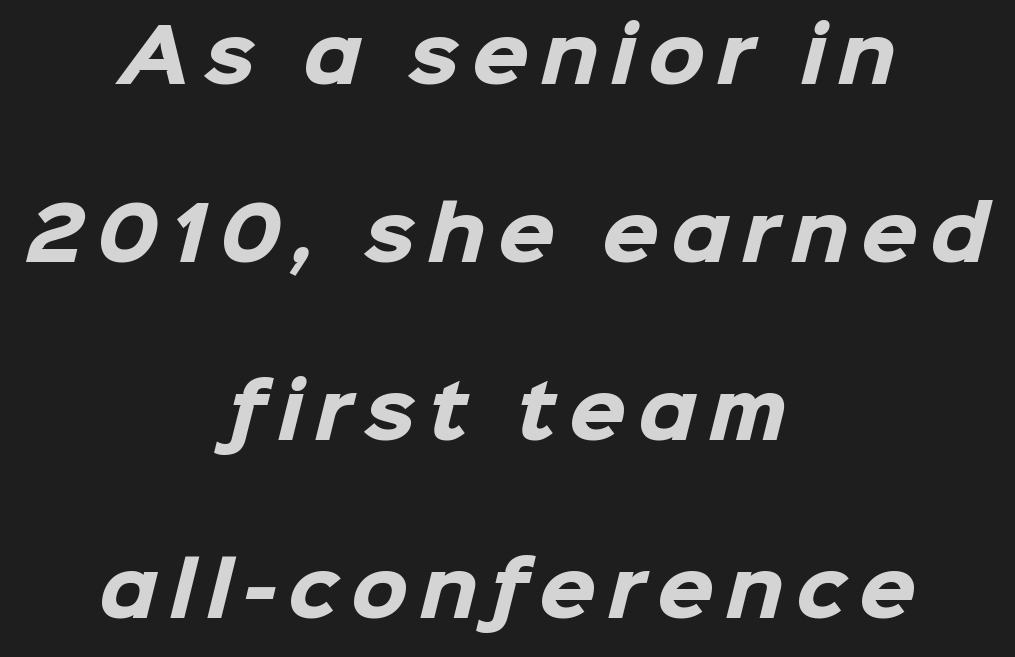
{"serif": "no", "bold": "yes", "weight": "heavy", "width": "normal", "stroke_contrast": "low", "x_height": "medium", "monospaced": "no", "underline": "no", "align": "center", "line_spacing": "loose", "line_spacing_ratio": 2.44, "glyph_px": 73}
